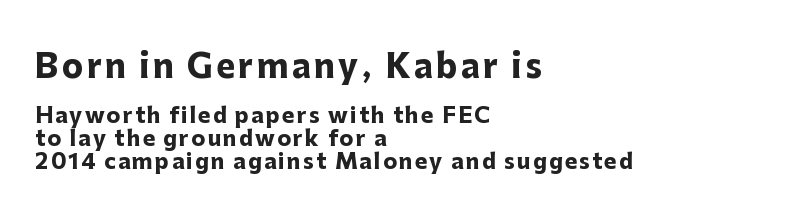
Classification — sans serif. Here the first block reads like a headline and the second like body copy. One-word summary of the alignment: left. Character widths vary here, with narrow letters taking less room than wide ones. Just letters on the line, the space beneath them empty.
